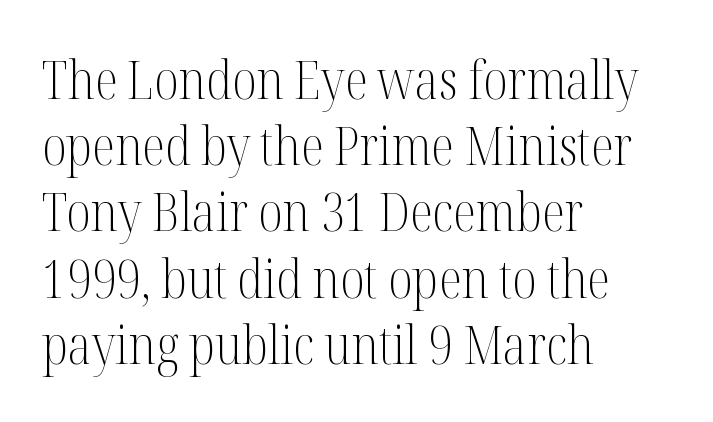
The letters stand upright; this is a roman face. Just letters on the line, the space beneath them empty. The strokes are not fattened; the text isn't bold. Compared with typical paragraphs, the rows here are spaced about the same.
